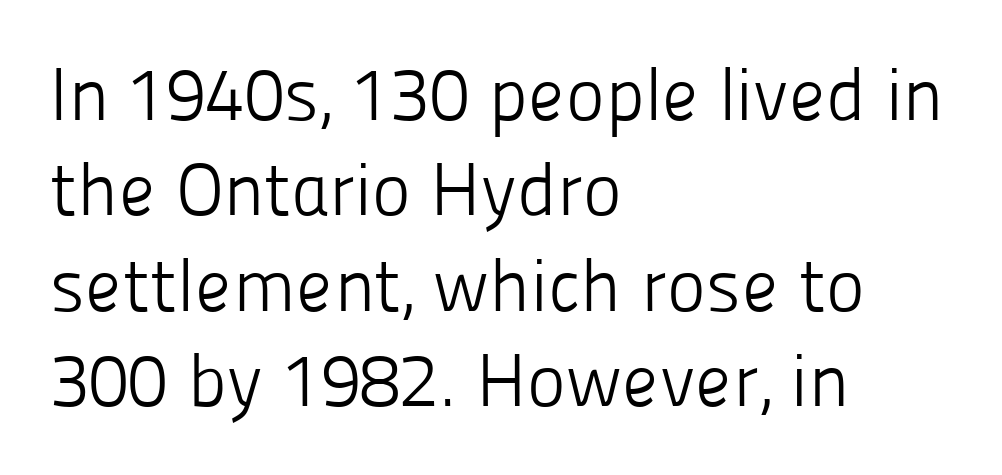
The image shows 74 px light sans-serif type, upright; set left-aligned, normal line spacing (1.29x), normal letter spacing, not underlined; low stroke contrast and a medium x-height.
